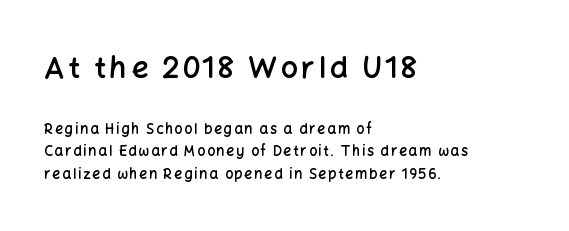
Successive baselines arrive at the customary interval. The glyphs in this specimen are sans serif. The block sitting higher on the canvas is the one with enlarged characters. You could not count columns in this text — the font is proportionally spaced.
